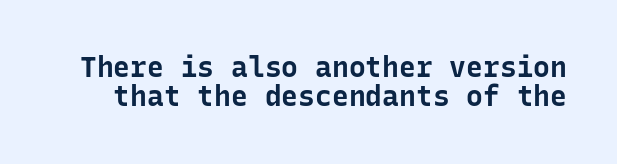
Students, note that the glyphs here touch the page at normal intervals. The strip under each line holds only bare page. Vertical strokes here are truly vertical. Each letter's strokes conclude bluntly, with no projecting serifs. Looks like terminal output: every glyph gets an equal slot.
